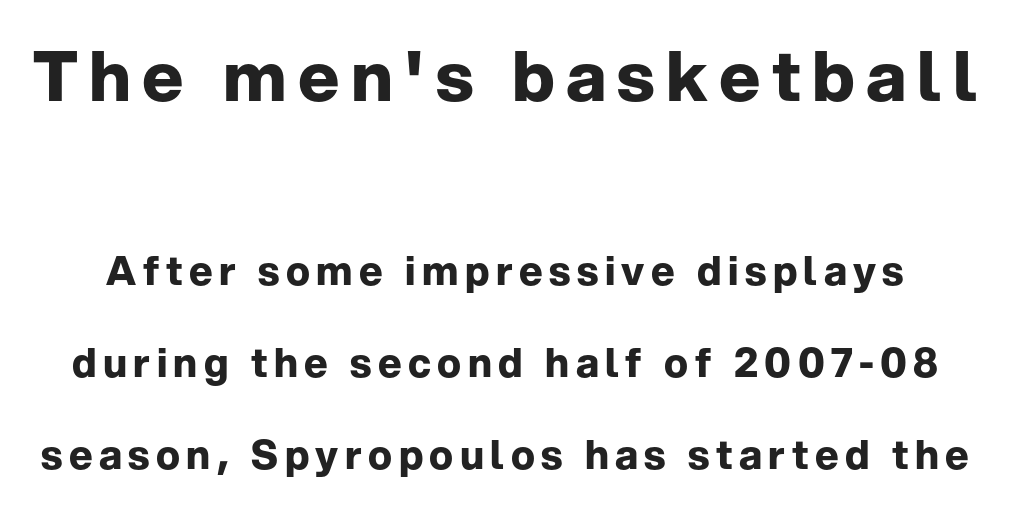
This sample uses an upright cut, with every glyph sitting square on the baseline. Font category for this specimen: sans-serif. Chunky letters — that's bold for sure. Compared with typical paragraphs, the rows here are farther apart. A typesetter would call this proportional, since set widths differ per character.
